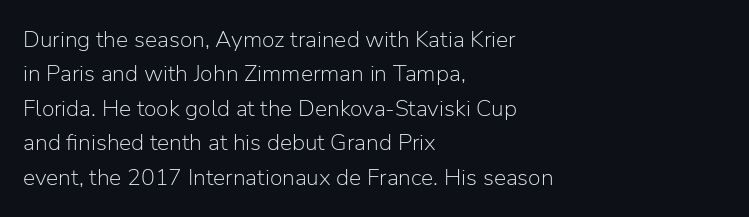
Observe the ordinary spacing: letters are neighbours, not strangers. Only glyphs here, with clear space below each row. Honestly, the row spacing looks completely unremarkable. No letter is thick-stroked: the sample isn't bold.
